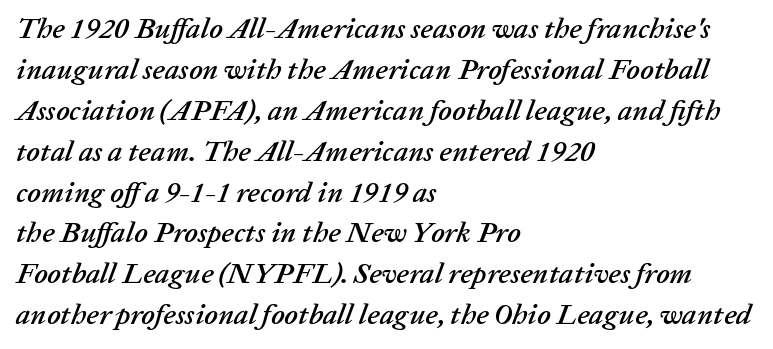
The image shows 29 px text type, italic (leaning right); set left-aligned, normal line spacing (1.41x), normal letter spacing, not underlined; low stroke contrast and a medium x-height.
